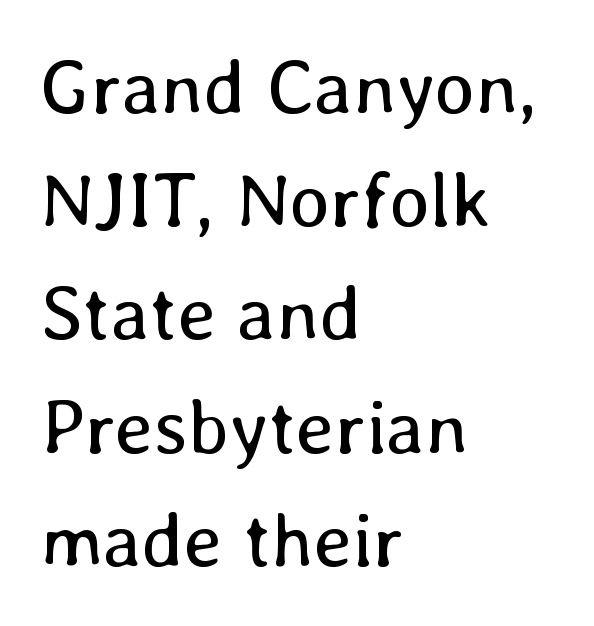
{"italic": "no", "bold": "no", "weight": "regular", "width": "normal", "stroke_contrast": "low", "x_height": "medium", "monospaced": "no", "underline": "no", "align": "left", "line_spacing": "normal", "line_spacing_ratio": 1.47, "letter_spacing": "normal", "letter_spacing_em": 0.0, "glyph_px": 77}
